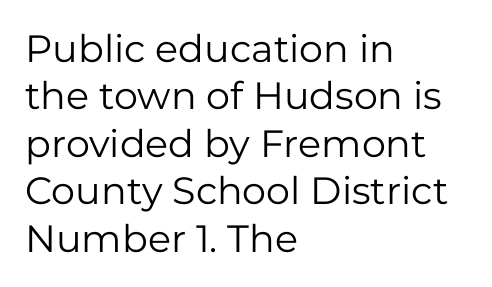
{"serif": "no", "italic": "no", "bold": "no", "weight": "regular", "width": "normal", "stroke_contrast": "low", "x_height": "medium", "monospaced": "no", "underline": "no", "align": "left", "line_spacing": "normal", "line_spacing_ratio": 1.25, "letter_spacing": "normal", "letter_spacing_em": 0.0, "glyph_px": 38}
